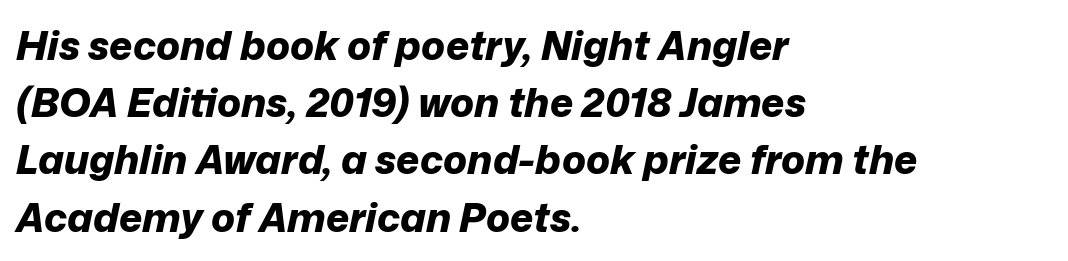
Designer's note — italics engaged. Compared with typical body copy, the letter spacing here is the same. The setting favours the left margin, as ordinary paragraphs usually do. Stroke thickness is high; the sample reads as a true bold. Vertically, the passage feels balanced, rows spaced as you'd expect. Glance below the letters and you will spot only blank space.
